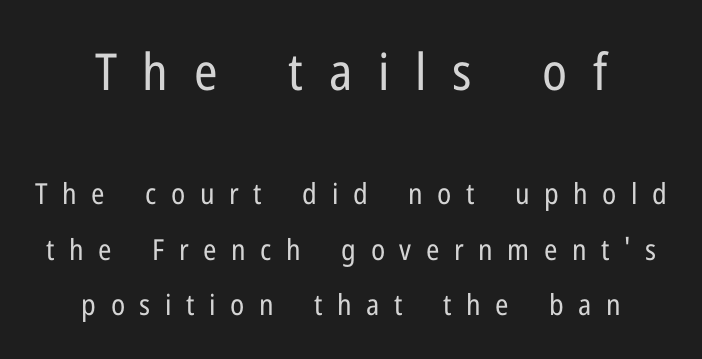
Two sizes are in play, and the larger belongs to the first block. The characters display no serif detailing; their extremities are plain. Looks like regular typesetting: each glyph gets only the width it needs. A great deal of white space separates one row of letters from the next. The passage shown is not bold in any degree.
